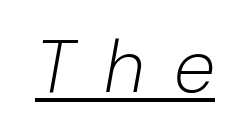
Q: Is the text bold? A: No.
Q: Is the text italic (slanted)? A: Yes, it leans right by about 10 degrees.
Q: Is the text underlined? A: Yes.
Q: Is the spacing between letters normal or unusually wide? A: Unusually wide.
Q: Width (condensed, normal, or wide)? A: Normal.
Q: Stroke contrast? A: Low.
Q: x-height? A: Medium.
Q: Monospaced? A: No.
